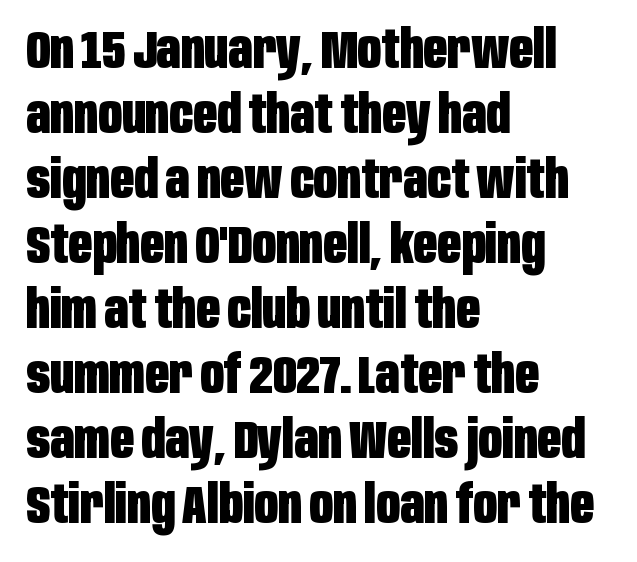
The image shows 52 px heavy, condensed sans-serif type, upright; set left-aligned, normal line spacing (1.25x), normal letter spacing, not underlined; low stroke contrast and a large x-height.
